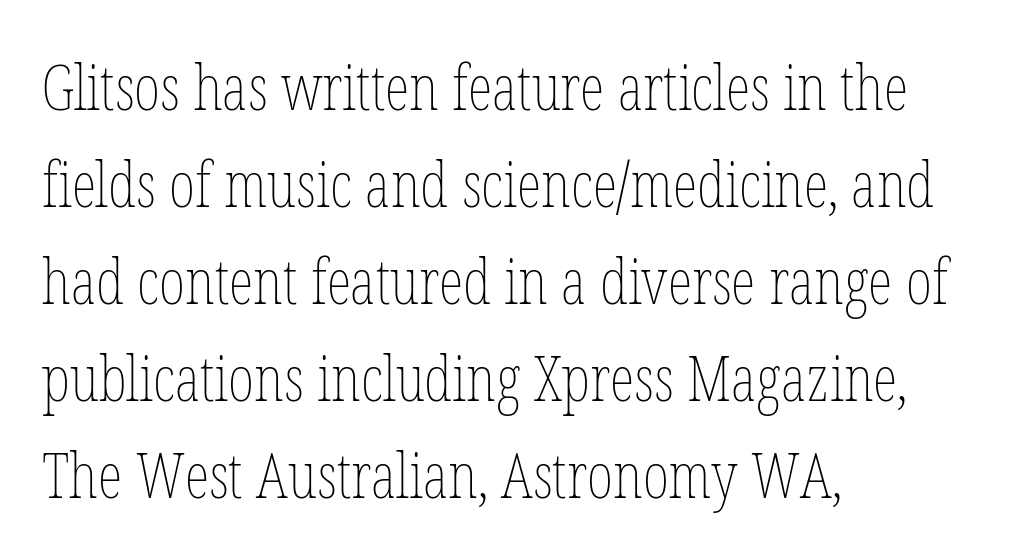
A classic flush-left, rag-right setting is used for this passage. No italicization has been applied; the sample stays upright. A typesetter would call this proportional, since set widths differ per character. The foot of each line stays bare and open. Line spacing here is normal. Is this a heavy cut? Hardly; it is regular or lighter.
